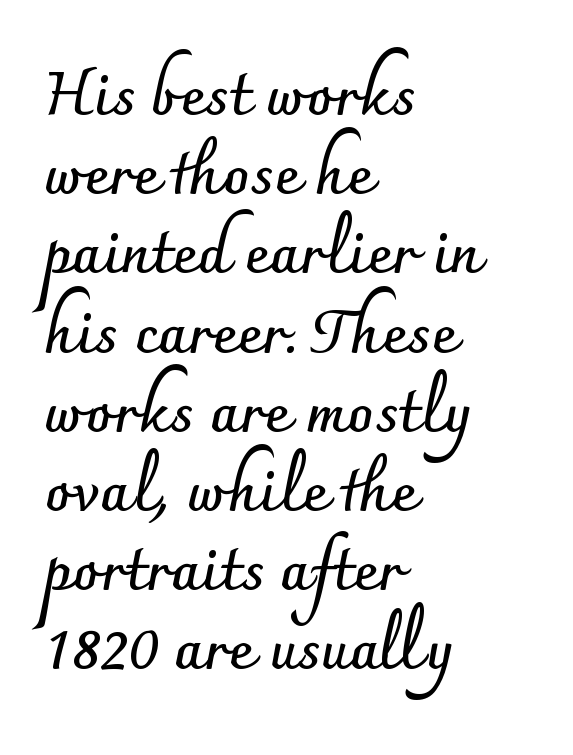
The image shows 60 px semibold sans-serif type; set left-aligned, normal line spacing (1.32x), normal letter spacing, not underlined; low stroke contrast and a small x-height.
